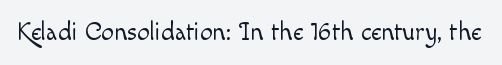
The rendering keeps characters at their native spacing. The font sits on the lighter half of the weight spectrum, regular included. Quick note: underline off. Is there any slant? The stems are plumb.
